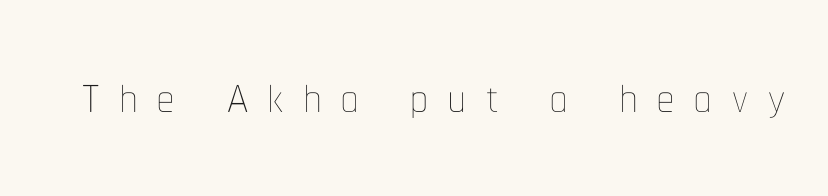
The image shows 67 px thin, condensed type, upright; set unusually wide letter spacing (+0.3 em), not underlined; low stroke contrast and a medium x-height.
